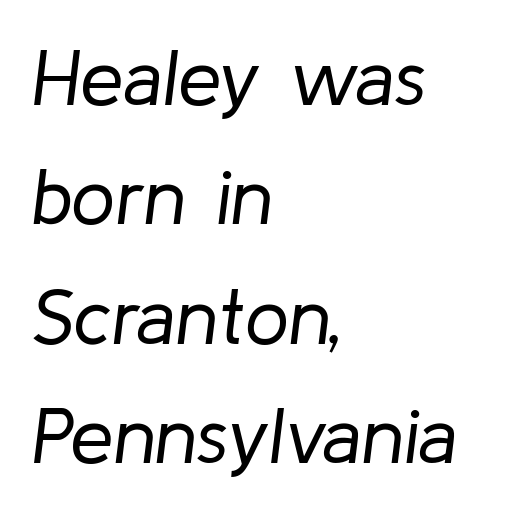
The passage shown has conventional tracking throughout. A typesetter would call this proportional, since set widths differ per character. Yep, that's italic — everything's leaning. Stem width sits at or under what a default text font uses. Rows of type keep a routine distance in the vertical direction.
